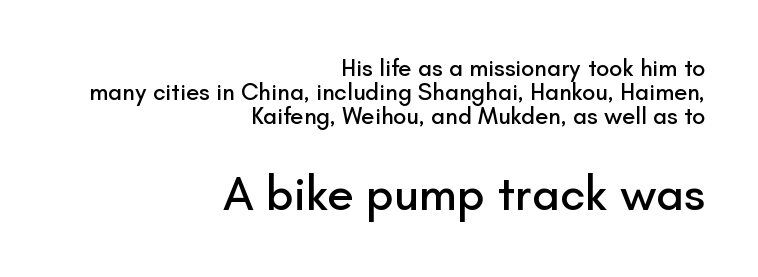
Q: Is the text italic (slanted)? A: No, it is upright.
Q: Is the typeface a serif or a sans-serif typeface? A: Sans-serif.
Q: Is the text underlined? A: No.
Q: How is the paragraph aligned? A: Right-aligned.
Q: Is the spacing between letters normal or unusually wide? A: Normal.
Q: Is the spacing between lines tight, normal or loose? A: Tight.
Q: Which block of text is set in a larger size, the first (top) or the second (bottom)? A: The second (bottom) one.
Q: Width (condensed, normal, or wide)? A: Normal.
Q: Stroke contrast? A: Low.
Q: x-height? A: Small.
Q: Monospaced? A: No.
